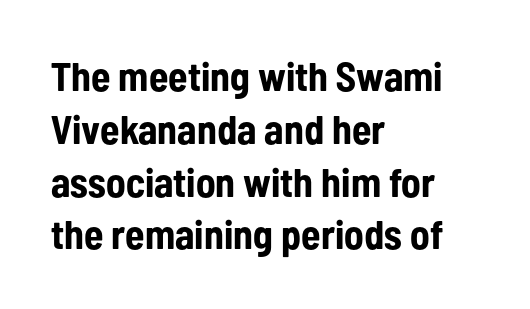
{"serif": "no", "italic": "no", "bold": "yes", "weight": "bold", "width": "condensed", "stroke_contrast": "low", "x_height": "medium", "monospaced": "no", "underline": "no", "align": "left", "line_spacing": "normal", "line_spacing_ratio": 1.32, "letter_spacing": "normal", "letter_spacing_em": 0.0, "glyph_px": 40}
